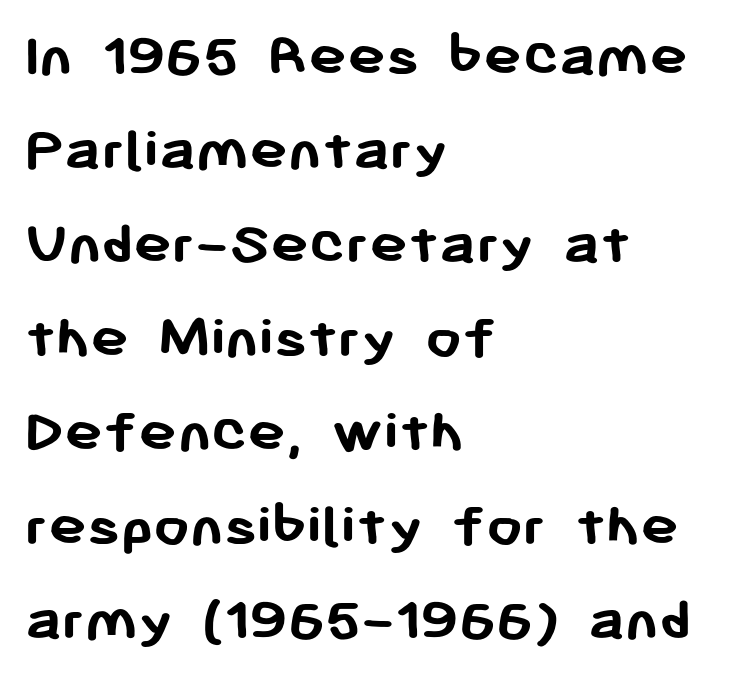
The image shows 64 px semibold sans-serif type, upright; set left-aligned, normal line spacing (1.47x), normal letter spacing, not underlined; low stroke contrast and a medium x-height.
